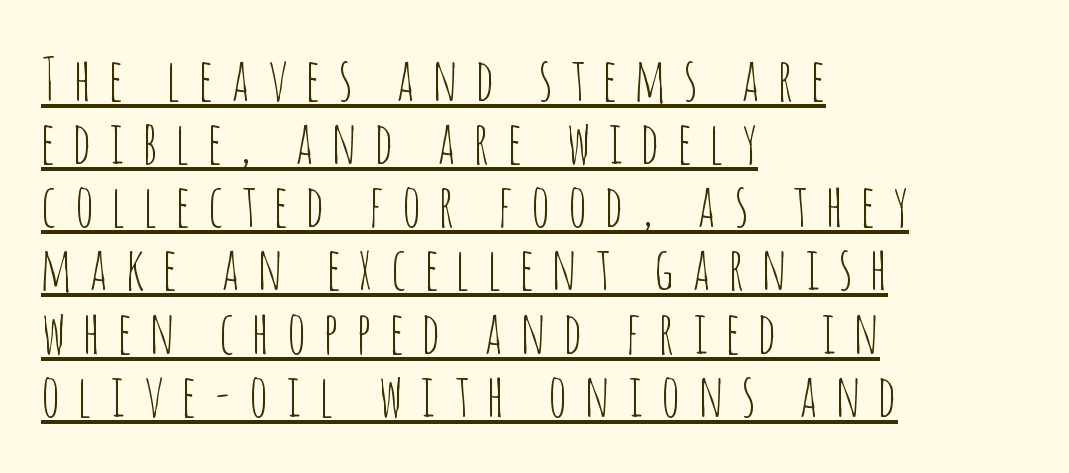
{"serif": "no", "italic": "no", "bold": "no", "weight": "thin", "width": "condensed", "stroke_contrast": "low", "x_height": "large", "monospaced": "no", "underline": "yes", "align": "left", "line_spacing": "tight", "line_spacing_ratio": 1.07, "letter_spacing": "wide", "letter_spacing_em": 0.3, "glyph_px": 59}
